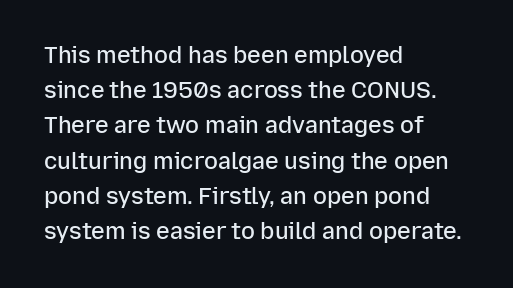
Q: Is the text bold? A: Semi-bold.
Q: Is the text italic (slanted)? A: No, it is upright.
Q: Is the text underlined? A: No.
Q: How is the paragraph aligned? A: Left-aligned.
Q: Is the spacing between letters normal or unusually wide? A: Normal.
Q: Is the spacing between lines tight, normal or loose? A: Normal.
